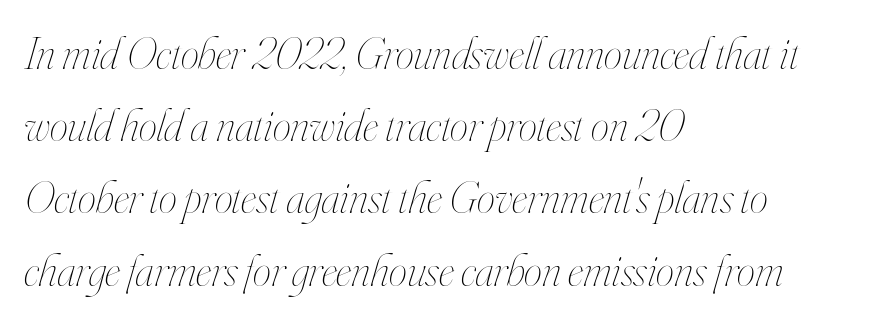
Q: Is the text bold? A: No.
Q: Is the text italic (slanted)? A: Yes, it leans right by about 16 degrees.
Q: Is the text underlined? A: No.
Q: How is the paragraph aligned? A: Left-aligned.
Q: Is the spacing between letters normal or unusually wide? A: Normal.
Q: Is the spacing between lines tight, normal or loose? A: Normal.
Q: Width (condensed, normal, or wide)? A: Condensed.
Q: Stroke contrast? A: High.
Q: x-height? A: Small.
Q: Monospaced? A: No.
